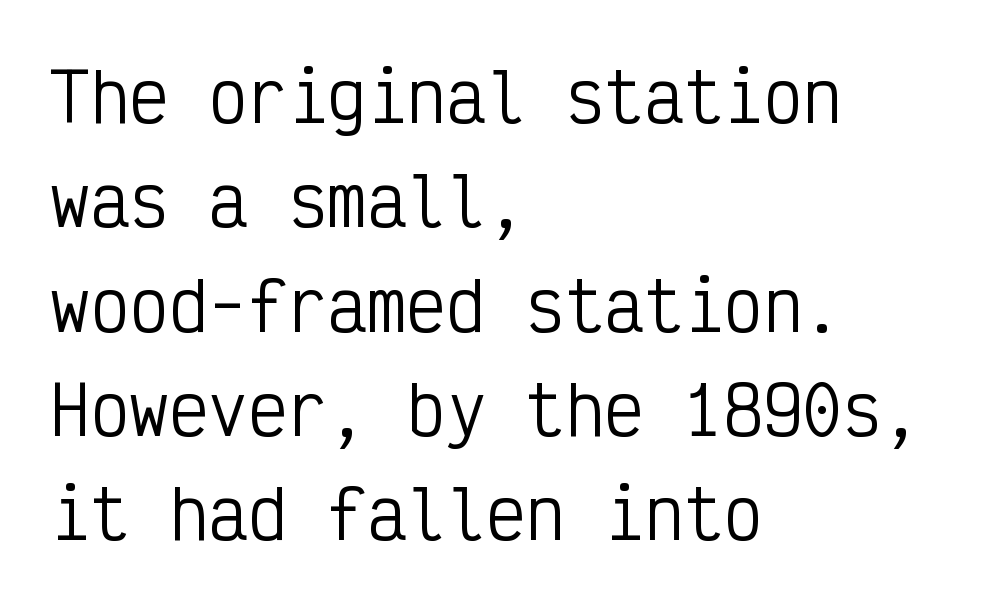
The rendering uses typewriter-style spacing with identical character cells. Classification — sans serif. Casual observation: everything's shoved over to the left. Vertical strokes here are truly vertical. Is the type heavy? It reads as light-to-regular instead.
